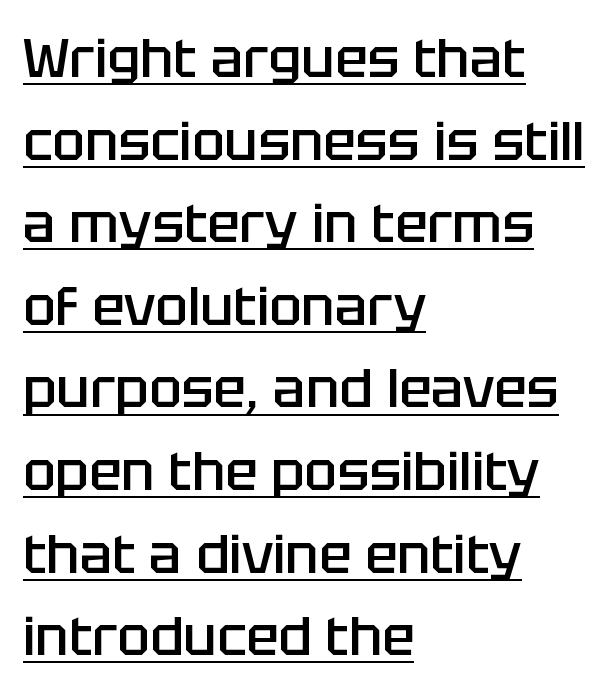
The image shows 54 px semibold sans-serif type, upright; set left-aligned, normal line spacing (1.53x), normal letter spacing, underlined; low stroke contrast and a large x-height.
